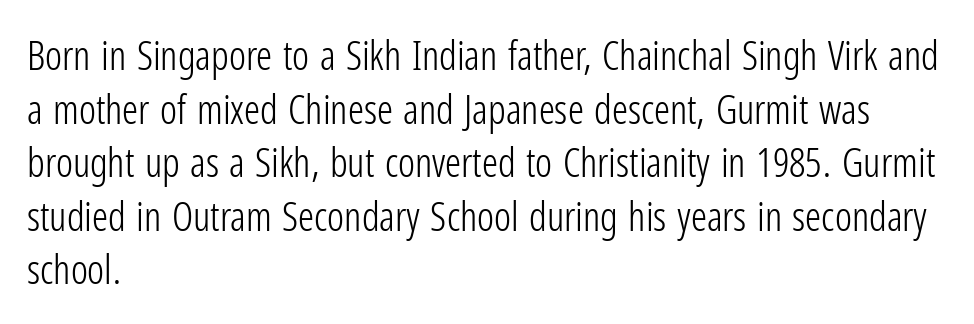
The foot of each line stays bare and open. Character widths vary here, with narrow letters taking less room than wide ones. A light-to-regular cut is what we see here. The lines are quadded left. Quick note: not italic, upright.
